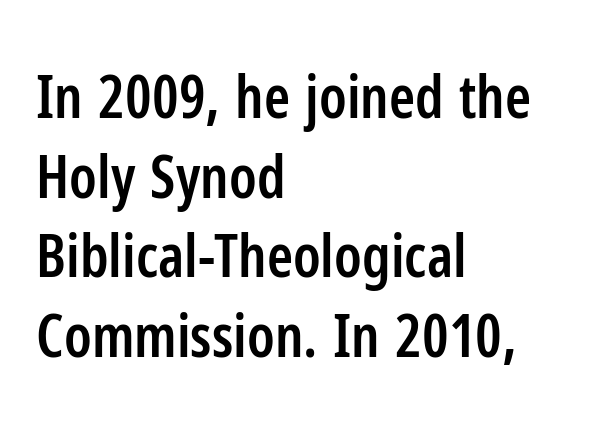
{"serif": "no", "italic": "no", "bold": "semi", "weight": "semibold", "width": "condensed", "stroke_contrast": "low", "x_height": "medium", "monospaced": "no", "underline": "no", "align": "left", "line_spacing": "normal", "line_spacing_ratio": 1.35, "letter_spacing": "normal", "letter_spacing_em": 0.0, "glyph_px": 59}
